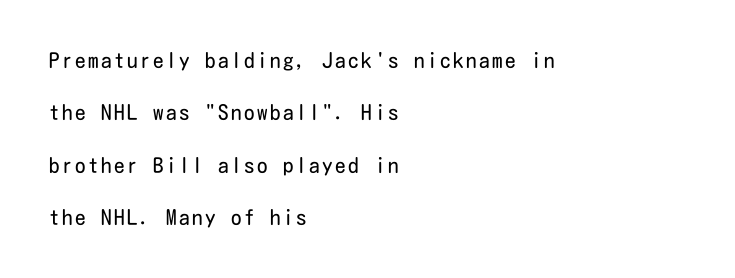
The image shows 21 px text type, upright; set left-aligned, loose line spacing (2.5x), not underlined.
